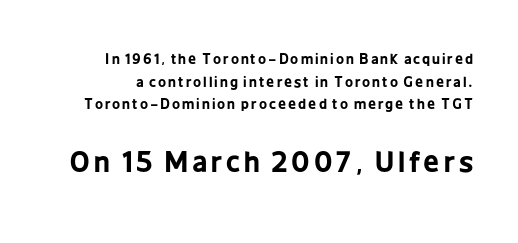
These lines sit exactly where default settings would place them. The following chunk of copy outweighs the initial chunk in type size. Weight check: bold — yes, fully. Serif or sans? Sans — the stroke terminals are bare. The letters advance in unequal steps, a hallmark of proportional type.
